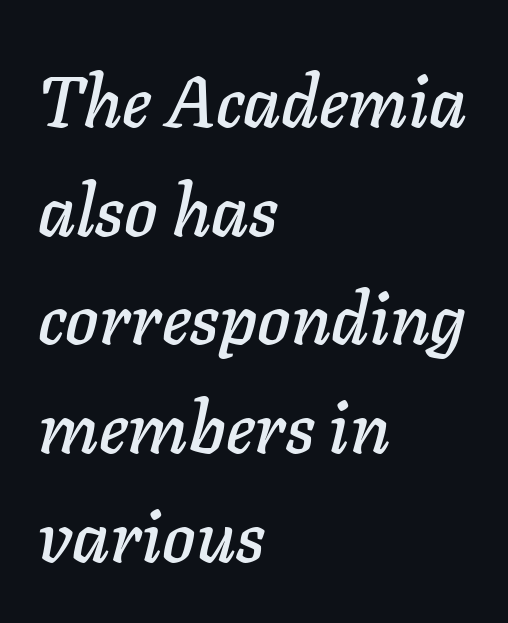
Q: Is the text italic (slanted)? A: Yes, it leans right by about 11 degrees.
Q: Is the text underlined? A: No.
Q: How is the paragraph aligned? A: Left-aligned.
Q: Is the spacing between letters normal or unusually wide? A: Normal.
Q: Is the spacing between lines tight, normal or loose? A: Normal.
Q: Width (condensed, normal, or wide)? A: Normal.
Q: Stroke contrast? A: Low.
Q: x-height? A: Medium.
Q: Monospaced? A: No.
